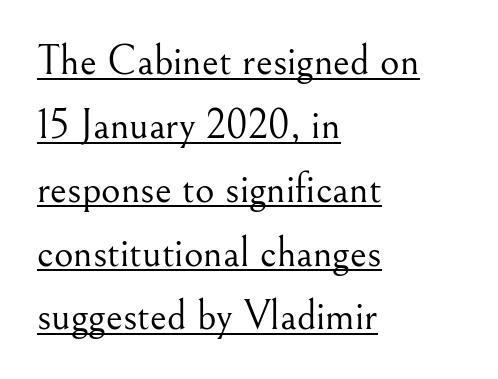
{"serif": "yes", "italic": "no", "bold": "no", "weight": "light", "width": "normal", "stroke_contrast": "medium", "x_height": "small", "monospaced": "no", "underline": "yes", "align": "left", "line_spacing": "normal", "line_spacing_ratio": 1.52, "letter_spacing": "normal", "letter_spacing_em": 0.0, "glyph_px": 42}
